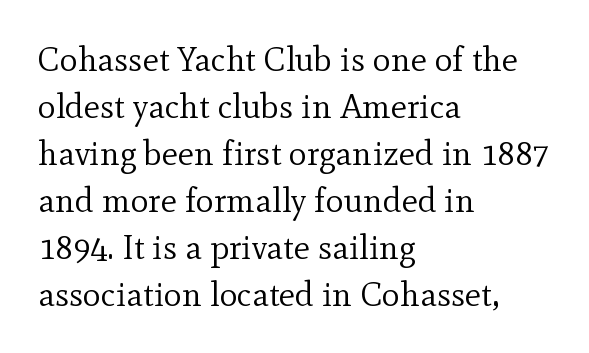
{"serif": "yes", "italic": "no", "bold": "no", "weight": "regular", "width": "normal", "x_height": "small", "monospaced": "no", "underline": "no", "align": "left", "line_spacing": "normal", "line_spacing_ratio": 1.38, "letter_spacing": "normal", "letter_spacing_em": 0.0, "glyph_px": 34}
